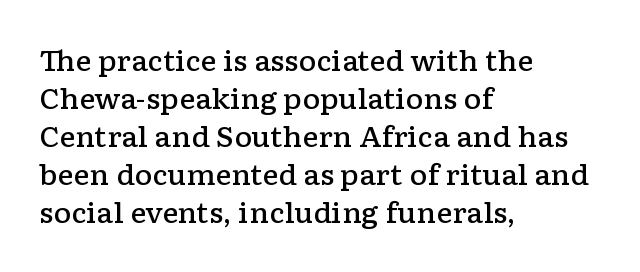
{"italic": "no", "bold": "semi", "underline": "no", "align": "left", "line_spacing": "normal", "line_spacing_ratio": 1.41, "letter_spacing": "normal", "letter_spacing_em": 0.0, "glyph_px": 27}
